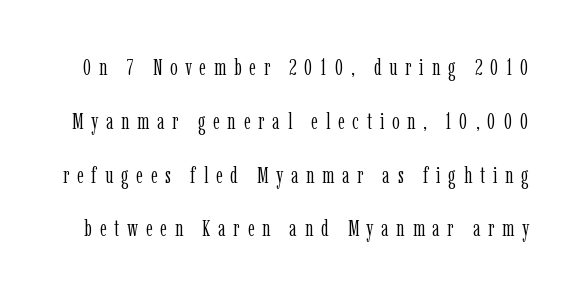
The image shows 23 px text type, upright; set loose line spacing (2.34x), unusually wide letter spacing (+0.34 em), not underlined.
